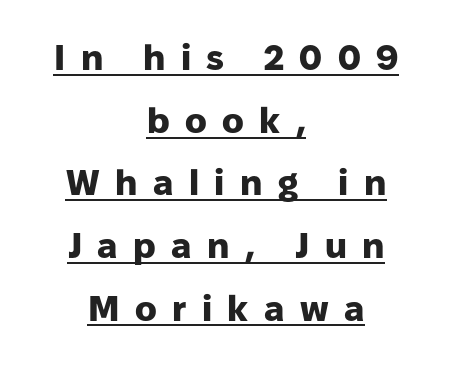
{"serif": "no", "italic": "no", "bold": "yes", "weight": "heavy", "width": "normal", "stroke_contrast": "low", "x_height": "medium", "monospaced": "no", "underline": "yes", "align": "center", "line_spacing_ratio": 1.74, "letter_spacing": "wide", "letter_spacing_em": 0.43, "glyph_px": 36}
